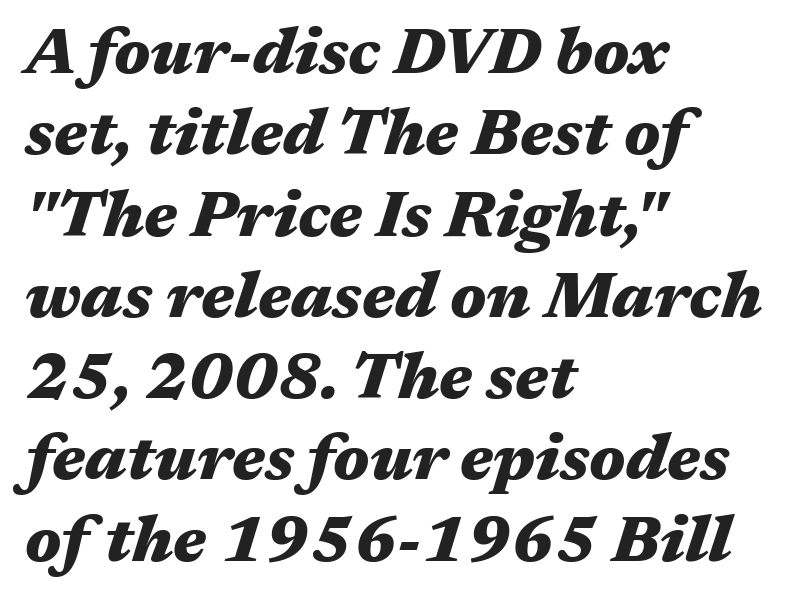
{"italic": "yes", "lean": "right", "slant_degrees": 17, "bold": "yes", "weight": "heavy", "width": "wide", "stroke_contrast": "medium", "x_height": "medium", "monospaced": "no", "underline": "no", "align": "left", "line_spacing": "normal", "line_spacing_ratio": 1.27, "letter_spacing": "normal", "letter_spacing_em": 0.0, "glyph_px": 64}
